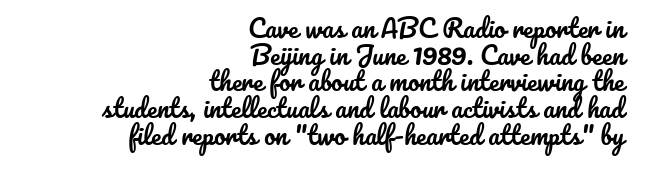
Q: Is the text italic (slanted)? A: Yes.
Q: Is the text underlined? A: No.
Q: How is the paragraph aligned? A: Right-aligned.
Q: Is the spacing between letters normal or unusually wide? A: Normal.
Q: Is the spacing between lines tight, normal or loose? A: Tight.
